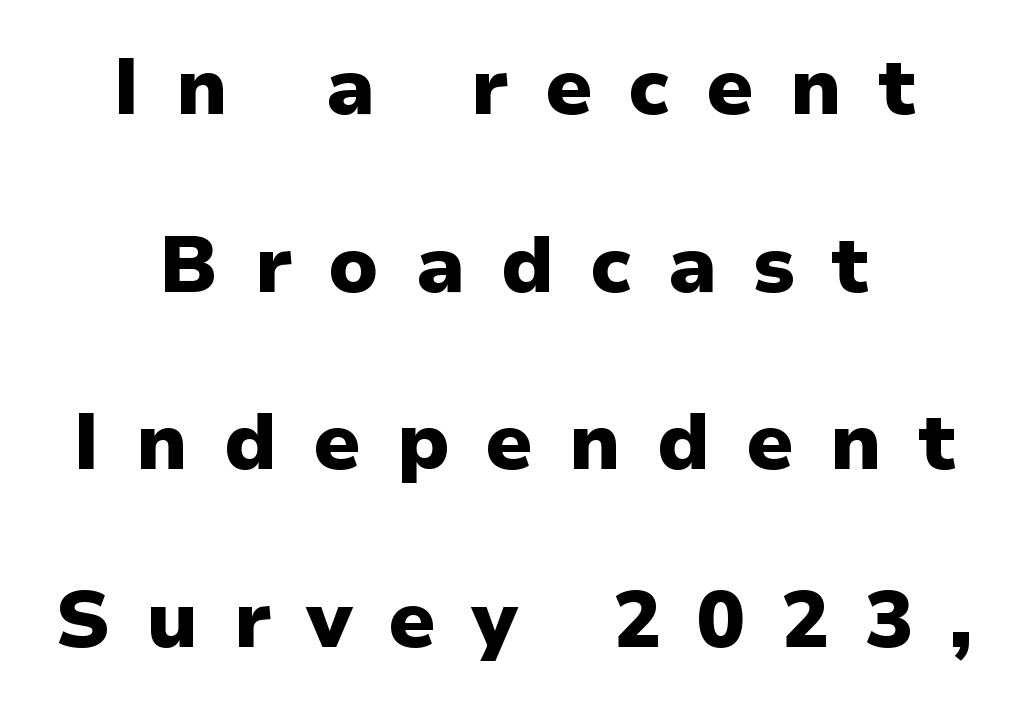
Q: Is the text bold? A: Yes.
Q: Is the text italic (slanted)? A: No, it is upright.
Q: Is the typeface a serif or a sans-serif typeface? A: Sans-serif.
Q: Is the text underlined? A: No.
Q: How is the paragraph aligned? A: Centered.
Q: Is the spacing between letters normal or unusually wide? A: Unusually wide.
Q: Is the spacing between lines tight, normal or loose? A: Loose.
Q: Width (condensed, normal, or wide)? A: Normal.
Q: Stroke contrast? A: Low.
Q: x-height? A: Medium.
Q: Monospaced? A: No.
